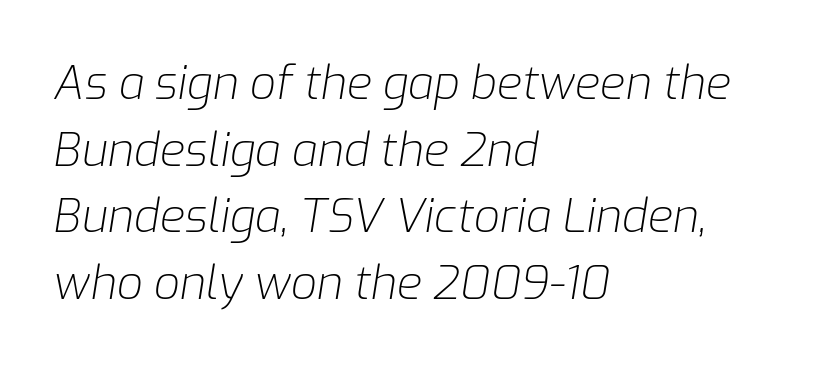
{"italic": "yes", "lean": "right", "slant_degrees": 9, "bold": "no", "weight": "light", "width": "normal", "stroke_contrast": "low", "x_height": "medium", "monospaced": "no", "underline": "no", "align": "left", "line_spacing": "normal", "line_spacing_ratio": 1.45, "letter_spacing": "normal", "letter_spacing_em": 0.0, "glyph_px": 46}
